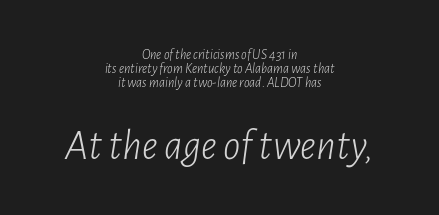
Q: Is the text bold? A: No.
Q: Is the text italic (slanted)? A: Yes, it leans right by about 7 degrees.
Q: Is the text underlined? A: No.
Q: How is the paragraph aligned? A: Centered.
Q: Is the spacing between letters normal or unusually wide? A: Normal.
Q: Is the spacing between lines tight, normal or loose? A: Tight.
Q: Which block of text is set in a larger size, the first (top) or the second (bottom)? A: The second (bottom) one.
Q: Width (condensed, normal, or wide)? A: Condensed.
Q: Stroke contrast? A: Low.
Q: x-height? A: Medium.
Q: Monospaced? A: No.
